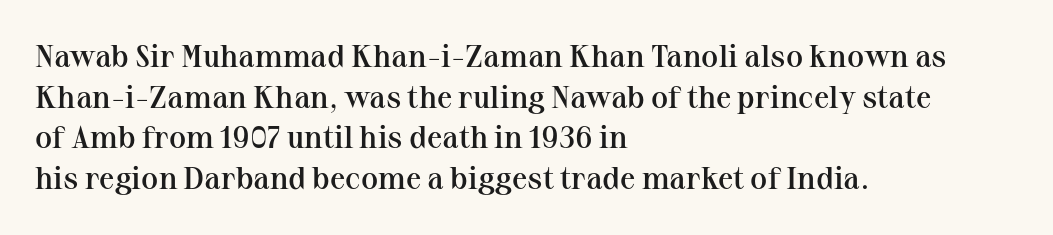
The passage shown is typeset with a serif family. Which margin do the lines hug? The left one — the right edge is uneven. A typesetter would call this proportional, since set widths differ per character. Descenders are the only things crossing below the line. Students, this is semibold: more ink than regular, less than bold.
